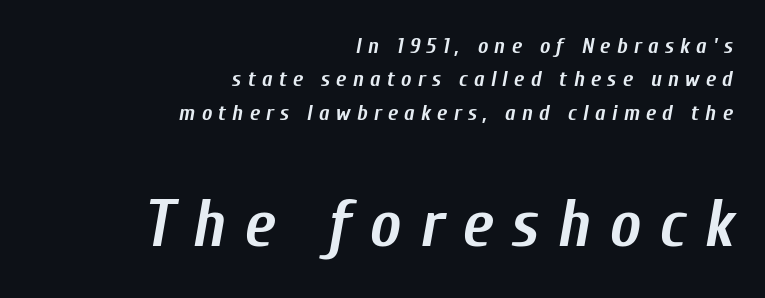
{"italic": "yes", "lean": "right", "slant_degrees": 10, "bold": "yes", "weight": "semibold", "width": "condensed", "stroke_contrast": "low", "x_height": "medium", "monospaced": "no", "underline": "no", "align": "right", "line_spacing": "normal", "line_spacing_ratio": 1.52, "letter_spacing": "wide", "letter_spacing_em": 0.28, "larger_block": "second", "size_ratio": 3.0, "glyph_px": 66}
